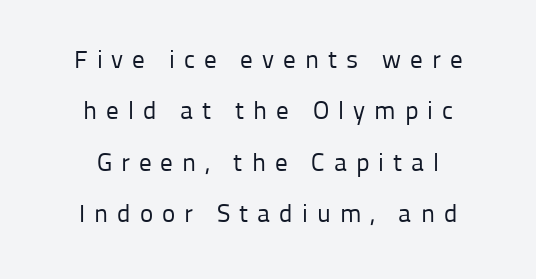
The image shows 25 px text type, upright; set centered, loose line spacing (2.06x), unusually wide letter spacing (+0.36 em), not underlined.
